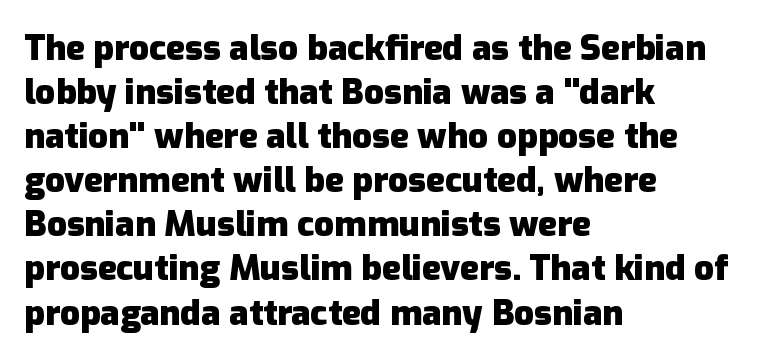
The image shows 35 px heavy sans-serif type, upright; set left-aligned, normal line spacing (1.26x), normal letter spacing, not underlined; low stroke contrast and a medium x-height.
